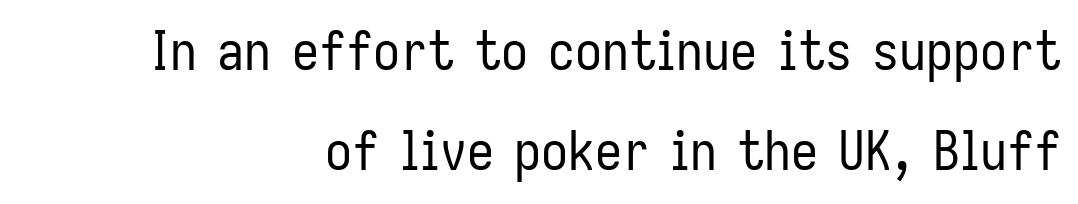
{"serif": "no", "italic": "no", "bold": "no", "weight": "regular", "width": "condensed", "stroke_contrast": "low", "x_height": "medium", "monospaced": "no", "underline": "no", "align": "right", "line_spacing_ratio": 1.86, "letter_spacing": "normal", "letter_spacing_em": 0.0, "glyph_px": 54}
